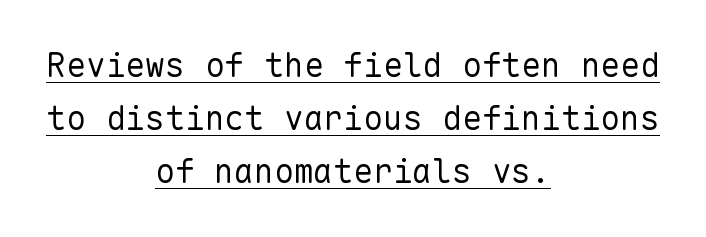
{"serif": "no", "italic": "no", "bold": "no", "weight": "regular", "width": "normal", "stroke_contrast": "low", "x_height": "medium", "monospaced": "yes", "underline": "yes", "align": "center", "line_spacing": "normal", "line_spacing_ratio": 1.61, "letter_spacing": "normal", "letter_spacing_em": 0.0, "glyph_px": 33}
